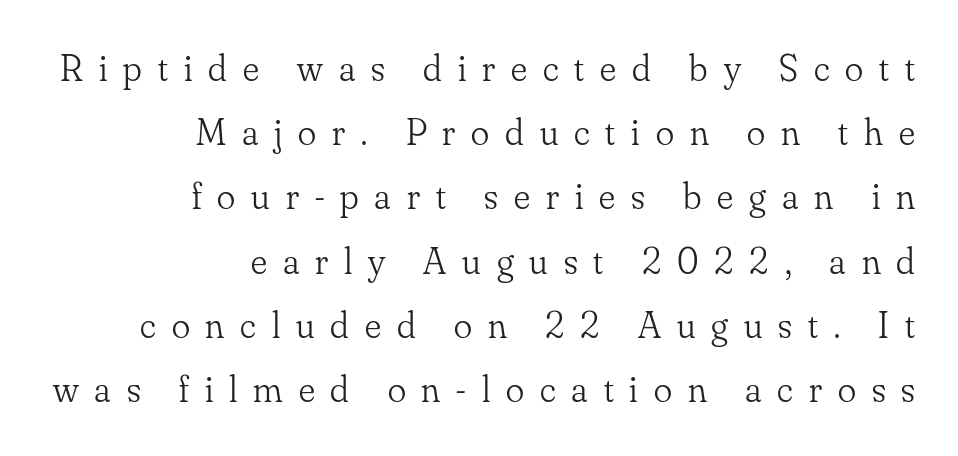
The passage shown is typed in a proportional face where columns would drift. The rag falls on the left side of this text block. The baseline area is clear. Vertical spacing — default. To sum up the face: it has serifs.
